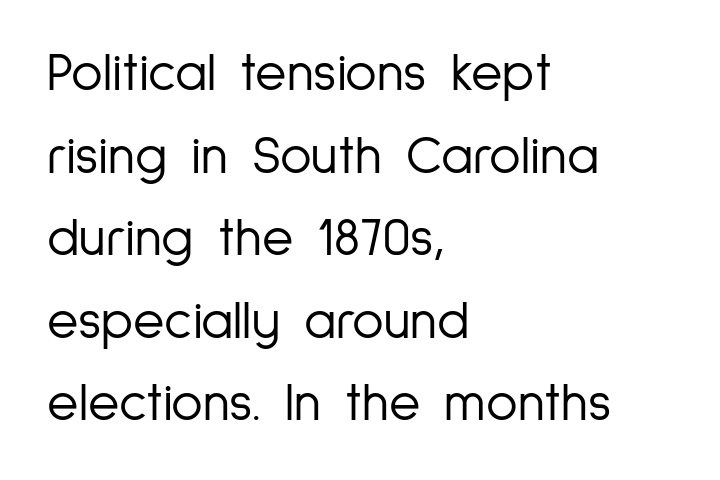
{"serif": "no", "italic": "no", "bold": "no", "weight": "light", "width": "condensed", "stroke_contrast": "low", "x_height": "medium", "monospaced": "no", "underline": "no", "align": "left", "line_spacing": "normal", "line_spacing_ratio": 1.53, "letter_spacing": "normal", "letter_spacing_em": 0.0, "glyph_px": 54}
